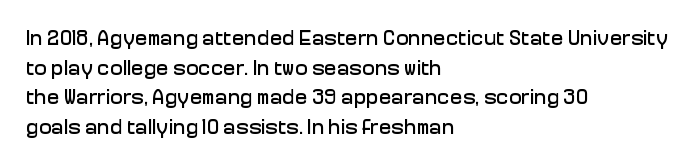
{"italic": "no", "underline": "no", "align": "left", "line_spacing": "normal", "line_spacing_ratio": 1.41, "letter_spacing": "normal", "letter_spacing_em": 0.0, "glyph_px": 21}
